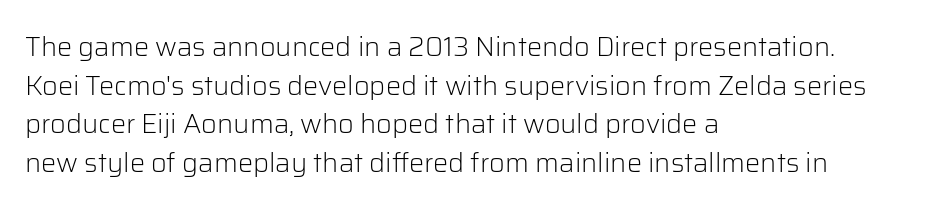
{"italic": "no", "bold": "no", "underline": "no", "align": "left", "line_spacing": "normal", "line_spacing_ratio": 1.43, "letter_spacing": "normal", "letter_spacing_em": 0.0, "glyph_px": 27}
